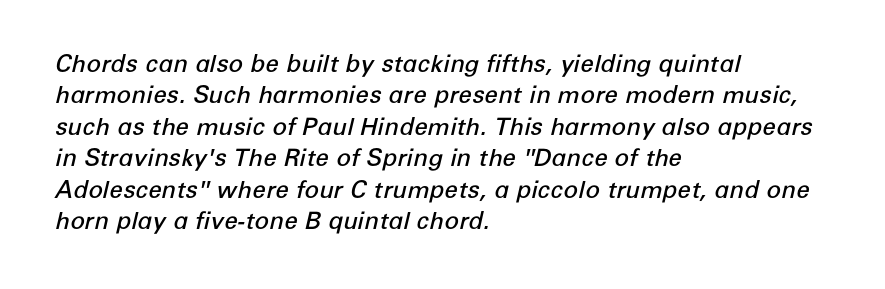
The image shows 24 px text type, italic (leaning right); set left-aligned, normal line spacing (1.31x), normal letter spacing, not underlined.
